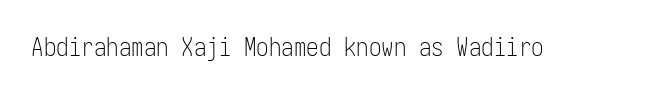
{"italic": "no", "bold": "no", "underline": "no", "letter_spacing": "normal", "letter_spacing_em": 0.0, "glyph_px": 25}
